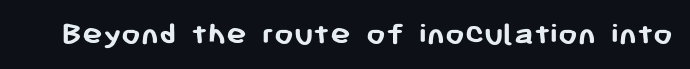
The image shows 34 px semibold sans-serif type, upright; set normal letter spacing, not underlined; low stroke contrast and a medium x-height.
